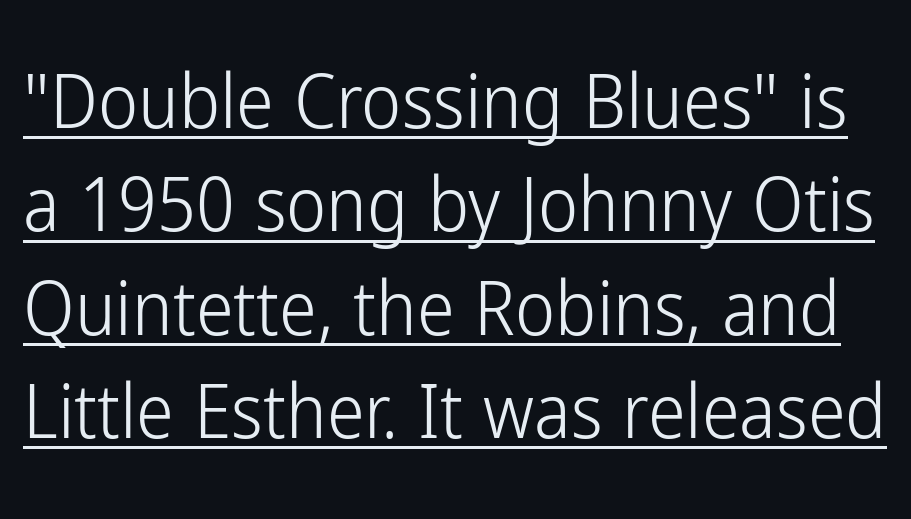
The image shows 76 px light, condensed sans-serif type, upright; set normal line spacing (1.36x), normal letter spacing, underlined; low stroke contrast and a medium x-height.
